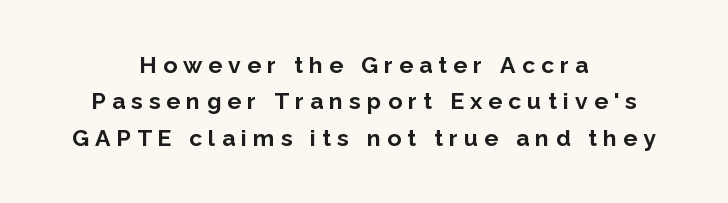
{"italic": "no", "bold": "yes", "underline": "no", "align": "center", "line_spacing": "normal", "line_spacing_ratio": 1.58, "letter_spacing": "wide", "letter_spacing_em": 0.27, "glyph_px": 23}
